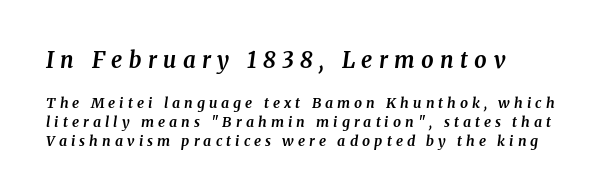
Q: Is the text bold? A: Yes.
Q: Is the text italic (slanted)? A: Yes, it leans right by about 8 degrees.
Q: Is the text underlined? A: No.
Q: How is the paragraph aligned? A: Left-aligned.
Q: Is the spacing between letters normal or unusually wide? A: Unusually wide.
Q: Is the spacing between lines tight, normal or loose? A: Normal.
Q: Which block of text is set in a larger size, the first (top) or the second (bottom)? A: The first (top) one.
